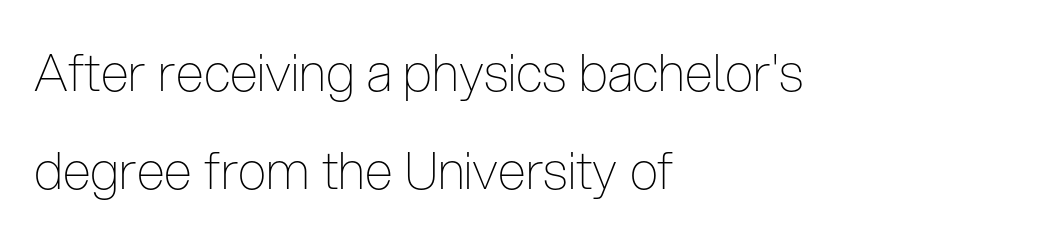
Whoever set this chose breathing room over compactness in the vertical rhythm. Nobody drew a line under any word here. Here the glyphs are tracked normally, forming tight word shapes. The font's upright variant was chosen for this text.
